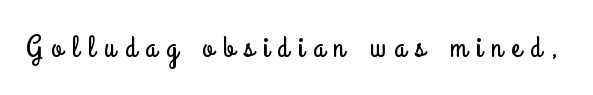
The image shows 31 px condensed sans-serif type; set unusually wide letter spacing (+0.3 em), not underlined; low stroke contrast and a small x-height.
